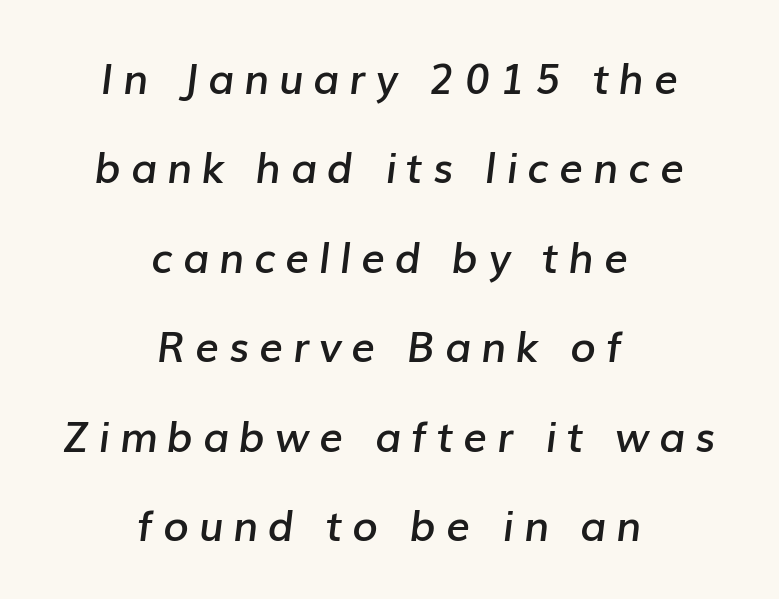
The face used here is proportionally spaced, like ordinary book or web type. The gaps between neighbouring characters are conspicuously large. Honestly, the rows look like they've been pulled way apart. Descenders hang freely into open space. In CSS terms this would be text-align: center.
